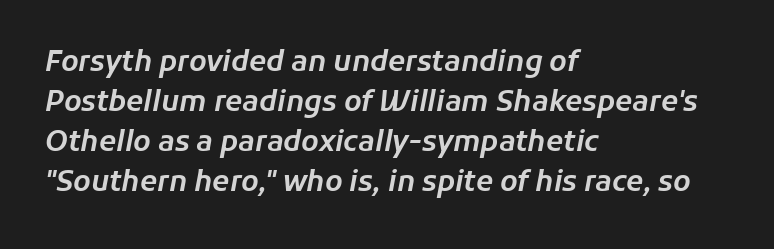
Q: Is the text italic (slanted)? A: Yes, it leans right by about 11 degrees.
Q: Is the text underlined? A: No.
Q: How is the paragraph aligned? A: Left-aligned.
Q: Is the spacing between letters normal or unusually wide? A: Normal.
Q: Is the spacing between lines tight, normal or loose? A: Normal.
Q: Width (condensed, normal, or wide)? A: Normal.
Q: Stroke contrast? A: Low.
Q: x-height? A: Medium.
Q: Monospaced? A: No.
